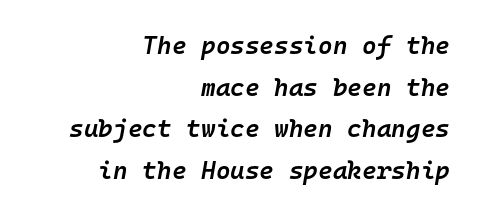
{"italic": "yes", "lean": "right", "slant_degrees": 10, "bold": "semi", "underline": "no", "align": "right", "line_spacing": "normal", "line_spacing_ratio": 1.67, "letter_spacing": "normal", "letter_spacing_em": 0.0, "glyph_px": 25}
